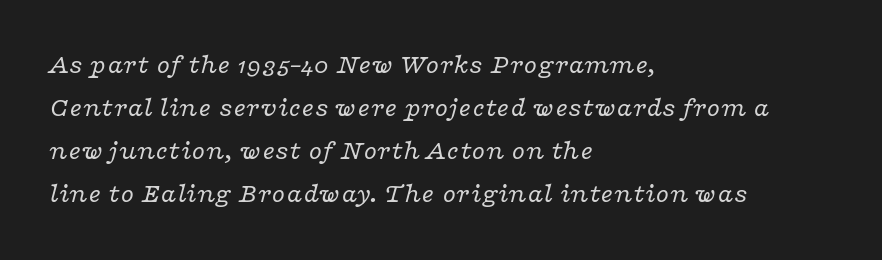
Glance below the letters and you will spot only blank space. Counters stay open thanks to moderate or lighter strokes. Slant detected: the letters are inclined. The passage is arranged the way most books set body copy — flush left.
